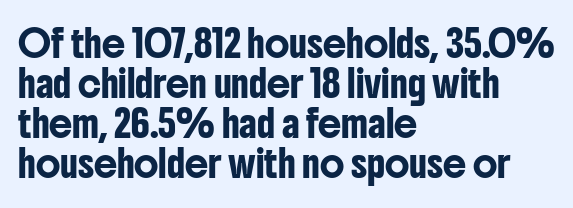
{"italic": "no", "underline": "no", "align": "left", "line_spacing": "normal", "line_spacing_ratio": 1.54, "letter_spacing": "normal", "letter_spacing_em": 0.0, "glyph_px": 26}
